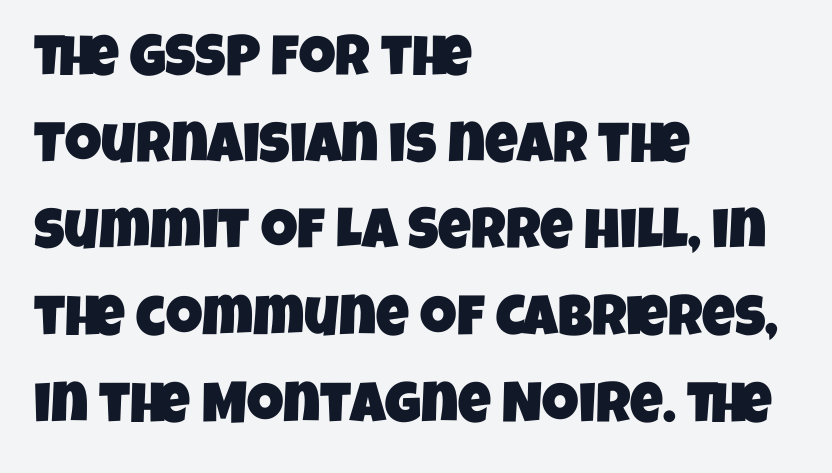
The image shows 57 px condensed sans-serif type; set left-aligned, normal line spacing (1.52x), normal letter spacing, not underlined; low stroke contrast and a large x-height.
